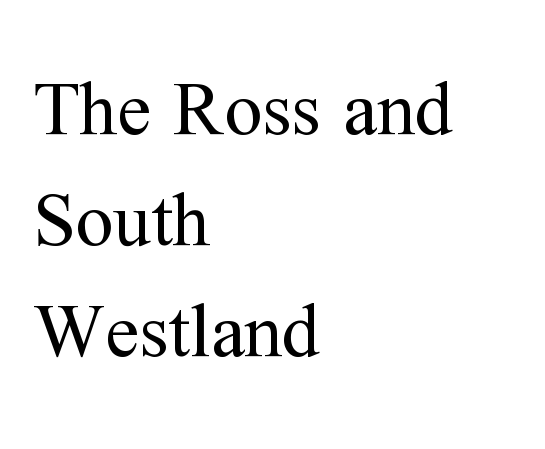
Q: Is the text bold? A: No.
Q: Is the text italic (slanted)? A: No, it is upright.
Q: Is the typeface a serif or a sans-serif typeface? A: Serif.
Q: Is the text underlined? A: No.
Q: How is the paragraph aligned? A: Left-aligned.
Q: Is the spacing between letters normal or unusually wide? A: Normal.
Q: Is the spacing between lines tight, normal or loose? A: Normal.
Q: Width (condensed, normal, or wide)? A: Normal.
Q: Stroke contrast? A: Medium.
Q: x-height? A: Medium.
Q: Monospaced? A: No.
